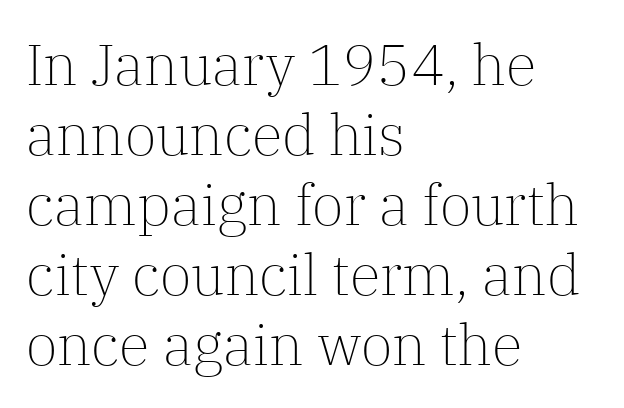
{"serif": "yes", "italic": "no", "bold": "no", "weight": "light", "width": "normal", "stroke_contrast": "low", "x_height": "medium", "monospaced": "no", "underline": "no", "align": "left", "line_spacing_ratio": 1.23, "letter_spacing": "normal", "letter_spacing_em": 0.0, "glyph_px": 57}
